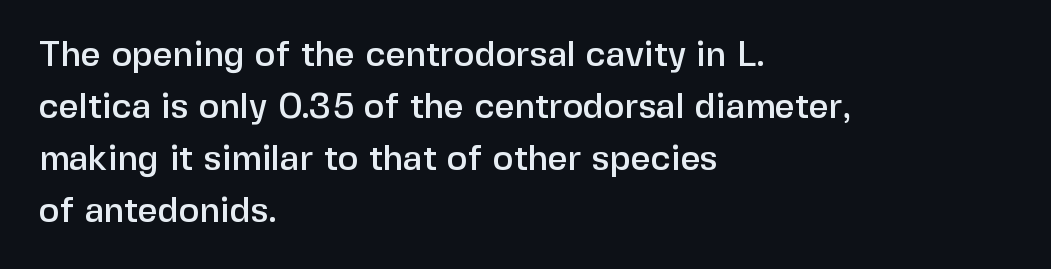
Between one letter and the next there's only the usual sliver of space. If you drew a ruler down the left edge, every line would touch it. Is there any slant? The stems are plumb. In terms of letterform style, serifs are entirely absent.
